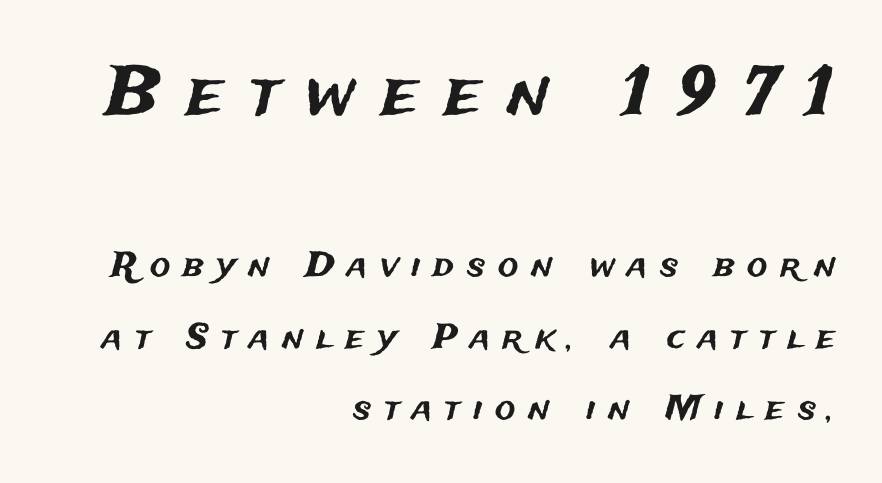
{"serif": "no", "width": "normal", "stroke_contrast": "medium", "x_height": "medium", "monospaced": "no", "underline": "no", "align": "right", "line_spacing": "loose", "line_spacing_ratio": 2.11, "letter_spacing": "wide", "letter_spacing_em": 0.38, "larger_block": "first", "size_ratio": 1.97, "glyph_px": 67}
